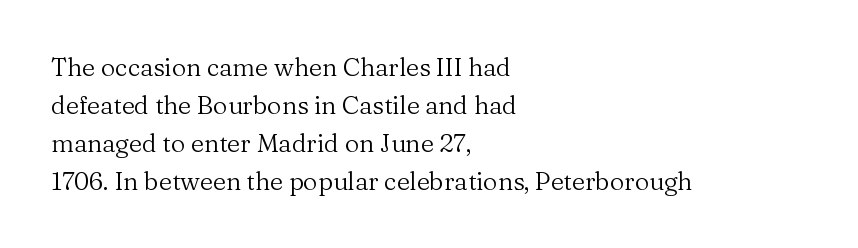
Q: Is the text bold? A: No.
Q: Is the text italic (slanted)? A: No, it is upright.
Q: Is the text underlined? A: No.
Q: How is the paragraph aligned? A: Left-aligned.
Q: Is the spacing between letters normal or unusually wide? A: Normal.
Q: Is the spacing between lines tight, normal or loose? A: Normal.
